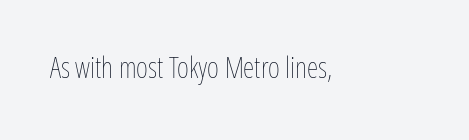
{"italic": "no", "bold": "no", "weight": "thin", "width": "condensed", "stroke_contrast": "low", "x_height": "medium", "monospaced": "no", "underline": "no", "letter_spacing": "normal", "letter_spacing_em": 0.0, "glyph_px": 29}
